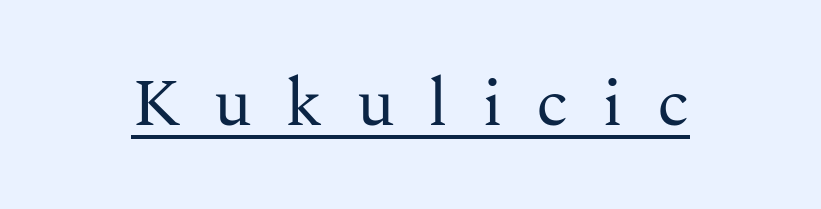
Q: Is the text bold? A: No.
Q: Is the text italic (slanted)? A: No, it is upright.
Q: Is the typeface a serif or a sans-serif typeface? A: Serif.
Q: Is the text underlined? A: Yes.
Q: Is the spacing between letters normal or unusually wide? A: Unusually wide.
Q: Width (condensed, normal, or wide)? A: Normal.
Q: Stroke contrast? A: Medium.
Q: x-height? A: Medium.
Q: Monospaced? A: No.
